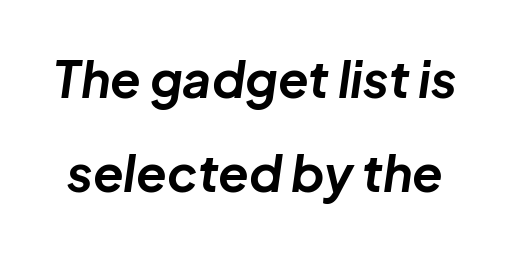
The image shows 50 px bold type, italic (leaning right); set line spacing 1.89x, normal letter spacing, not underlined; low stroke contrast and a medium x-height.
